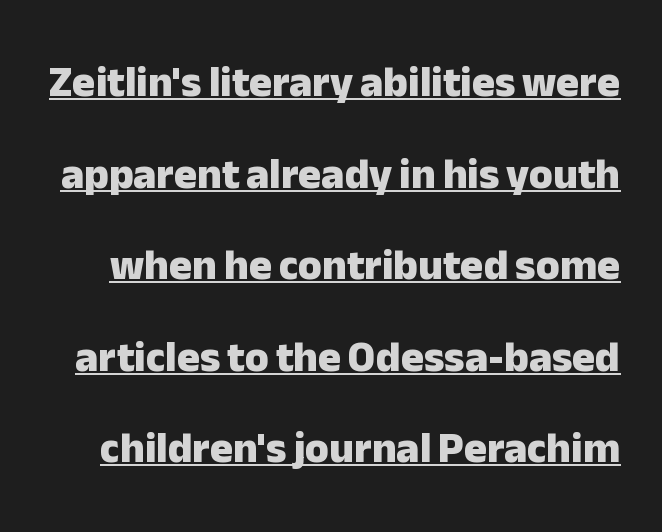
{"serif": "no", "italic": "no", "bold": "yes", "weight": "heavy", "width": "normal", "stroke_contrast": "low", "x_height": "medium", "monospaced": "no", "underline": "yes", "line_spacing": "loose", "line_spacing_ratio": 2.13, "letter_spacing": "normal", "letter_spacing_em": 0.0, "glyph_px": 43}
